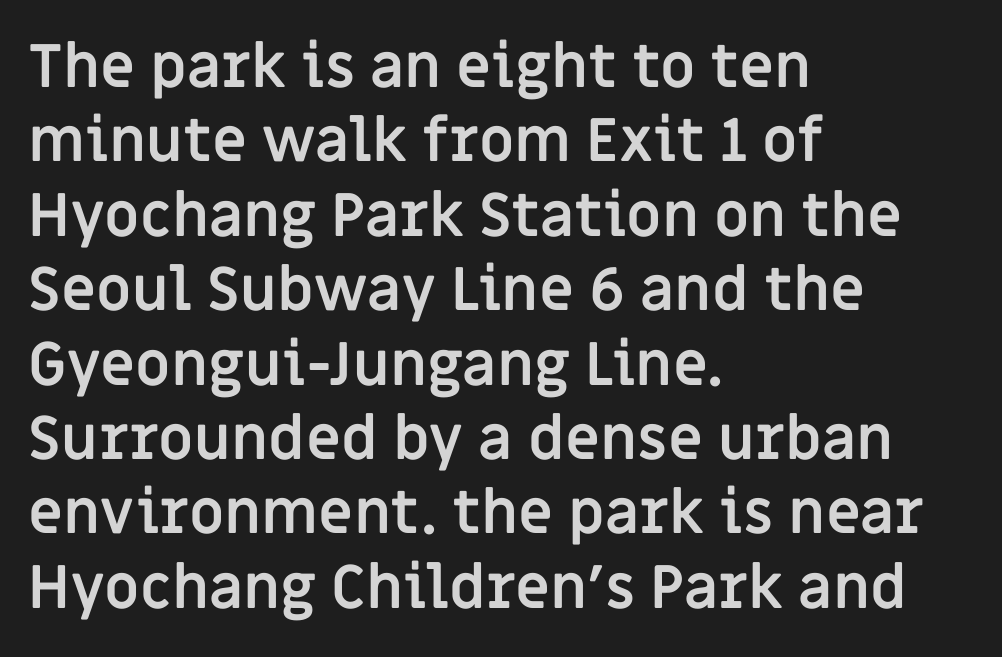
Q: Is the text bold? A: Yes.
Q: Is the text italic (slanted)? A: No, it is upright.
Q: Is the typeface a serif or a sans-serif typeface? A: Sans-serif.
Q: Is the text underlined? A: No.
Q: How is the paragraph aligned? A: Left-aligned.
Q: Is the spacing between letters normal or unusually wide? A: Normal.
Q: Width (condensed, normal, or wide)? A: Normal.
Q: Stroke contrast? A: Low.
Q: x-height? A: Large.
Q: Monospaced? A: No.
